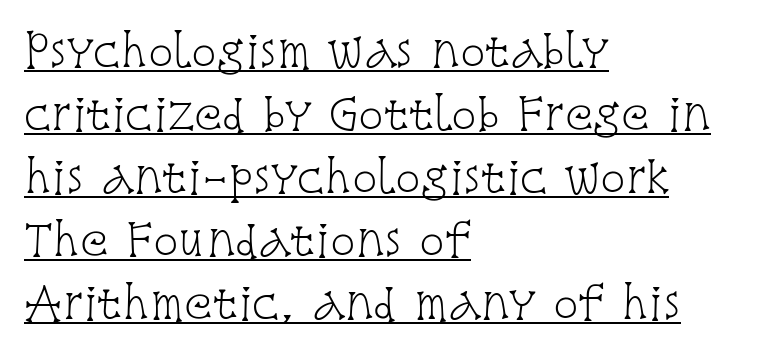
Think of a printed novel: that variable character pitch is what you see here. To sum up the face: it has serifs. Honestly, the underline is the first thing you notice here. Nope, not italic — everything's standing straight.
